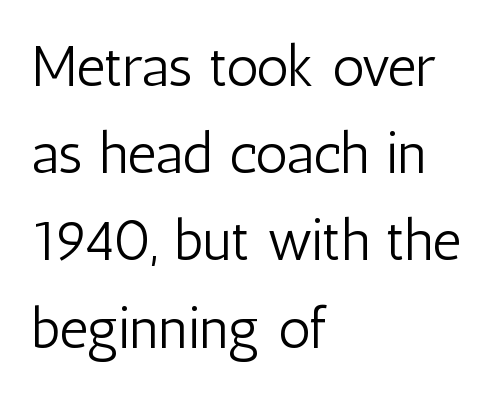
The glyphs are unaccompanied by any horizontal stroke below them. Think standard paragraph weight, or any step lighter than that. Examine the stroke ends and you'll find no serifs. This is the regular roman posture of the typeface.
